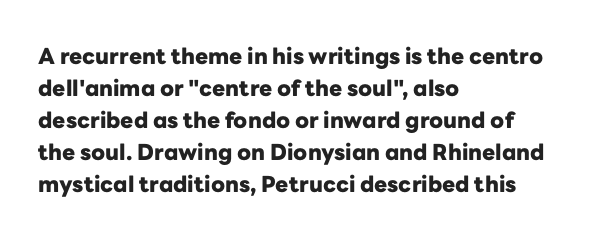
Students, observe: this is what conventionally led text looks like. Ascenders rise straight up at ninety degrees. Pretty heavy lettering here — definitely bold. The words here are not underlined.
